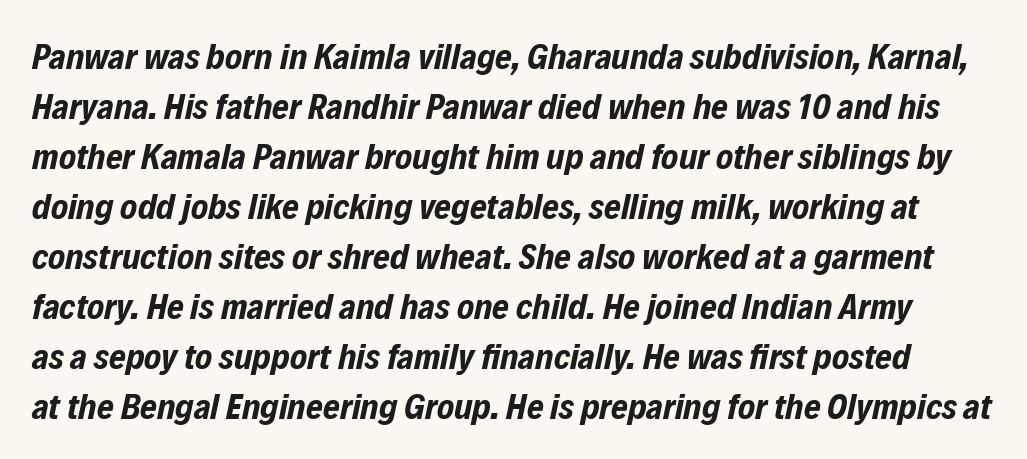
Short note: letters normally spaced. These words are printed bold, with thick strokes throughout. Think of a printed novel: that variable character pitch is what you see here. The letters are slanted; this is an italic face. Anything drawn beneath the words? Only blank space.
